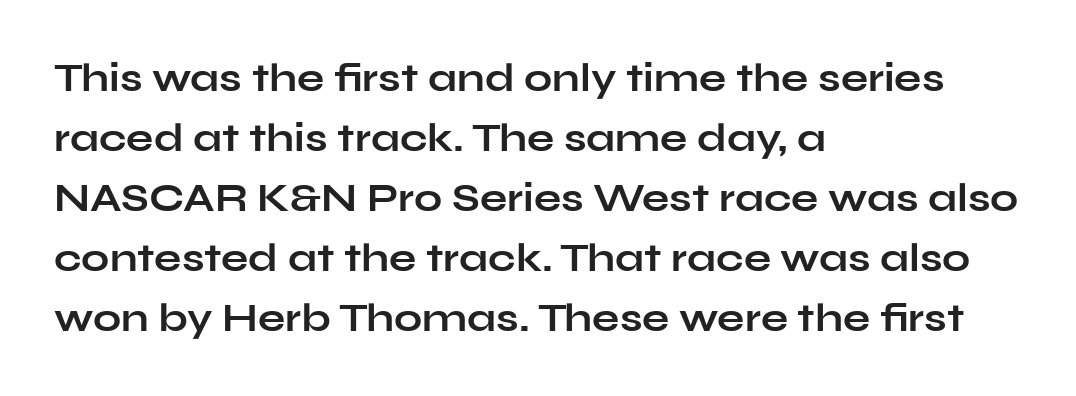
{"serif": "no", "italic": "no", "bold": "yes", "weight": "bold", "width": "wide", "stroke_contrast": "low", "x_height": "medium", "monospaced": "no", "underline": "no", "align": "left", "line_spacing": "normal", "line_spacing_ratio": 1.5, "letter_spacing": "normal", "letter_spacing_em": 0.0, "glyph_px": 40}
